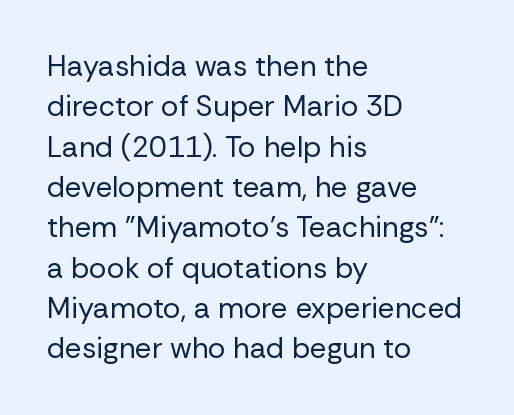
{"serif": "no", "italic": "no", "bold": "no", "weight": "regular", "width": "normal", "stroke_contrast": "low", "x_height": "medium", "monospaced": "no", "underline": "no", "align": "left", "line_spacing": "normal", "line_spacing_ratio": 1.39, "letter_spacing": "normal", "letter_spacing_em": 0.0, "glyph_px": 29}
